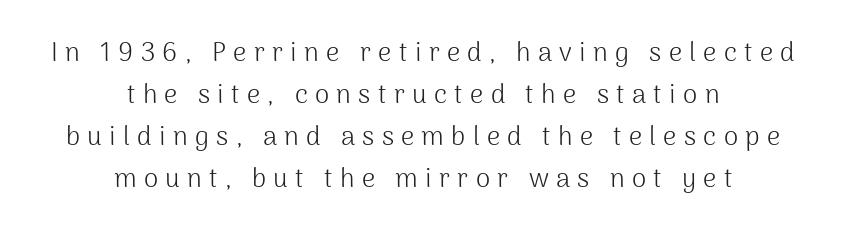
Q: Is the text bold? A: No.
Q: Is the text italic (slanted)? A: No, it is upright.
Q: Is the text underlined? A: No.
Q: How is the paragraph aligned? A: Centered.
Q: Is the spacing between letters normal or unusually wide? A: Unusually wide.
Q: Is the spacing between lines tight, normal or loose? A: Normal.
